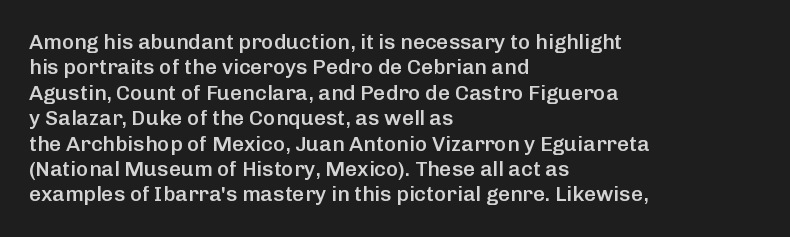
Q: Is the text bold? A: Semi-bold.
Q: Is the text italic (slanted)? A: No, it is upright.
Q: Is the text underlined? A: No.
Q: How is the paragraph aligned? A: Left-aligned.
Q: Is the spacing between letters normal or unusually wide? A: Normal.
